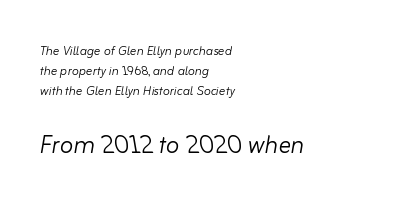
The image shows 31 px light type, italic (leaning right); set left-aligned, normal line spacing (1.25x), normal letter spacing, not underlined; the second (bottom) block is 1.94x larger; low stroke contrast and a small x-height.
